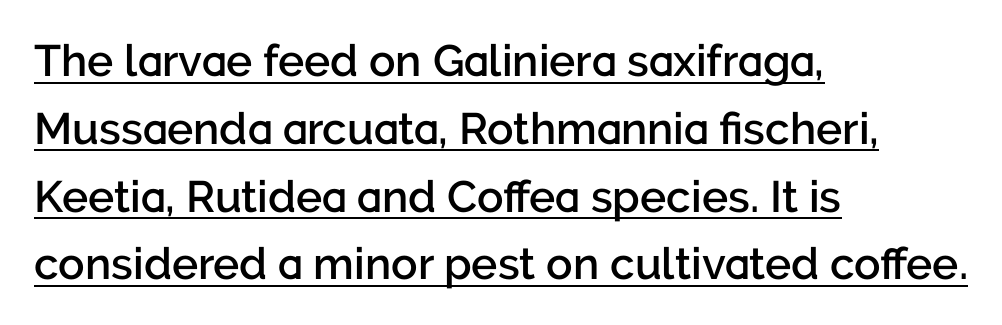
A semibold gives these letters moderate extra thickness, short of bold. Unlike a traditional serif, this face leaves its strokes unadorned. Notice how a bar underscores the lettering throughout. Every row of glyphs begins at an identical x-position on the left. A normal amount of white space separates one row of letters from the next.
